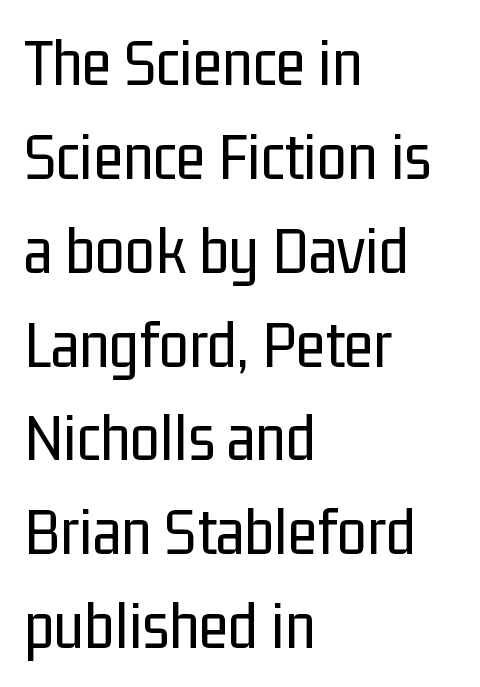
{"serif": "no", "italic": "no", "bold": "no", "weight": "regular", "width": "condensed", "stroke_contrast": "low", "x_height": "medium", "monospaced": "no", "underline": "no", "align": "left", "line_spacing": "normal", "line_spacing_ratio": 1.38, "letter_spacing": "normal", "letter_spacing_em": 0.0, "glyph_px": 68}
